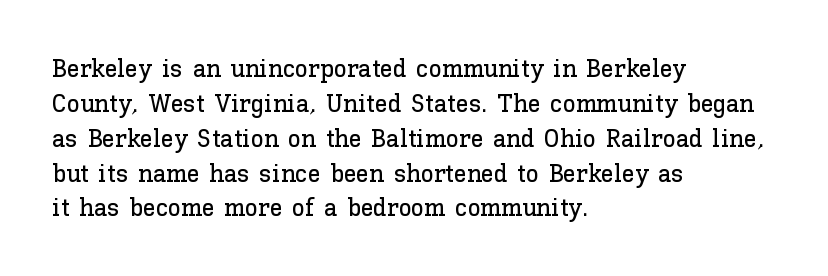
{"italic": "no", "underline": "no", "align": "left", "line_spacing": "normal", "line_spacing_ratio": 1.34, "letter_spacing": "normal", "letter_spacing_em": 0.0, "glyph_px": 26}
